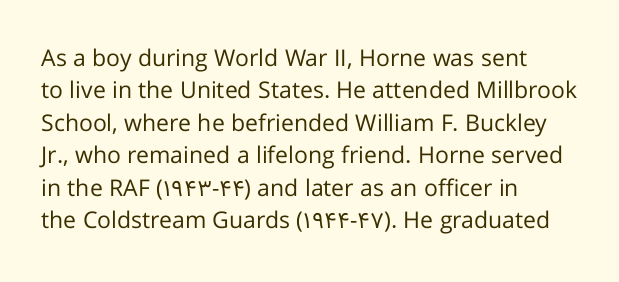
The tracking reads as untouched default to a designer's eye. Layout note: lines flush left. Students, observe: this is what conventionally led text looks like. Underline: absent.
